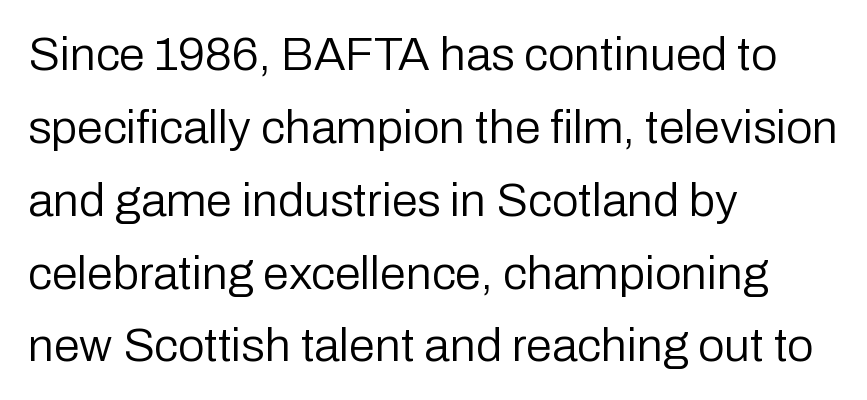
Q: Is the text bold? A: No.
Q: Is the text italic (slanted)? A: No, it is upright.
Q: Is the typeface a serif or a sans-serif typeface? A: Sans-serif.
Q: Is the text underlined? A: No.
Q: How is the paragraph aligned? A: Left-aligned.
Q: Is the spacing between letters normal or unusually wide? A: Normal.
Q: Is the spacing between lines tight, normal or loose? A: Normal.
Q: Width (condensed, normal, or wide)? A: Normal.
Q: Stroke contrast? A: Low.
Q: x-height? A: Medium.
Q: Monospaced? A: No.
